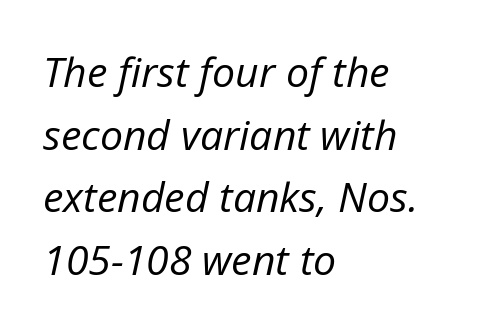
Q: Is the text bold? A: No.
Q: Is the text italic (slanted)? A: Yes, it leans right by about 12 degrees.
Q: Is the text underlined? A: No.
Q: How is the paragraph aligned? A: Left-aligned.
Q: Is the spacing between letters normal or unusually wide? A: Normal.
Q: Is the spacing between lines tight, normal or loose? A: Normal.
Q: Width (condensed, normal, or wide)? A: Normal.
Q: Stroke contrast? A: Low.
Q: x-height? A: Medium.
Q: Monospaced? A: No.
